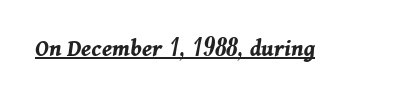
There is no visible air inserted between adjacent glyphs. The sample's only ornament is a line tracing under the words. Thick stems and heavy bowls — unmistakably bold. Quick note: italic.
